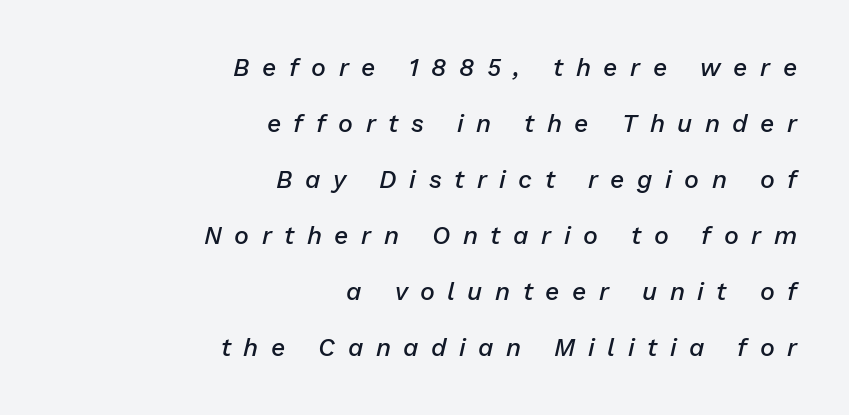
{"italic": "yes", "lean": "right", "slant_degrees": 13, "bold": "semi", "underline": "no", "align": "right", "line_spacing": "loose", "line_spacing_ratio": 2.24, "letter_spacing": "wide", "letter_spacing_em": 0.5, "glyph_px": 25}
